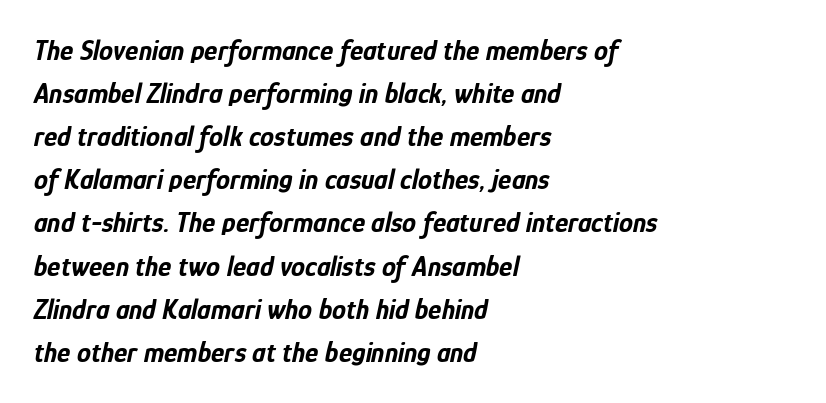
Q: Is the text bold? A: Yes.
Q: Is the text italic (slanted)? A: Yes, it leans right by about 12 degrees.
Q: Is the text underlined? A: No.
Q: How is the paragraph aligned? A: Left-aligned.
Q: Is the spacing between letters normal or unusually wide? A: Normal.
Q: Is the spacing between lines tight, normal or loose? A: Normal.
Q: Width (condensed, normal, or wide)? A: Condensed.
Q: Stroke contrast? A: Low.
Q: x-height? A: Medium.
Q: Monospaced? A: No.
